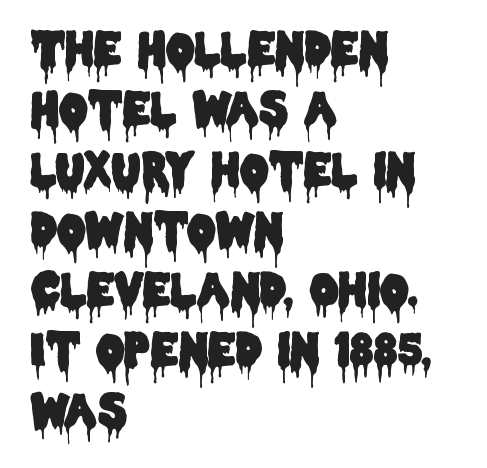
The image shows 45 px condensed sans-serif type, upright; set left-aligned, normal line spacing (1.34x), normal letter spacing, not underlined; low stroke contrast and a large x-height.
